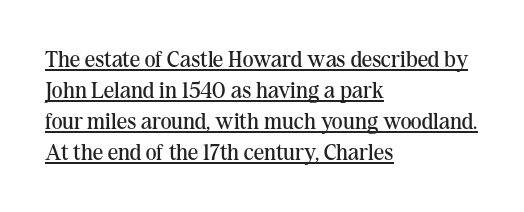
Horizontally, the lines are justified to the leading edge only. A typesetter would mark this as roman, not italic. Students, note that the glyphs here touch the page at normal intervals. This sample keeps an unexceptional amount of space between lines. Weight: regular or lighter.
